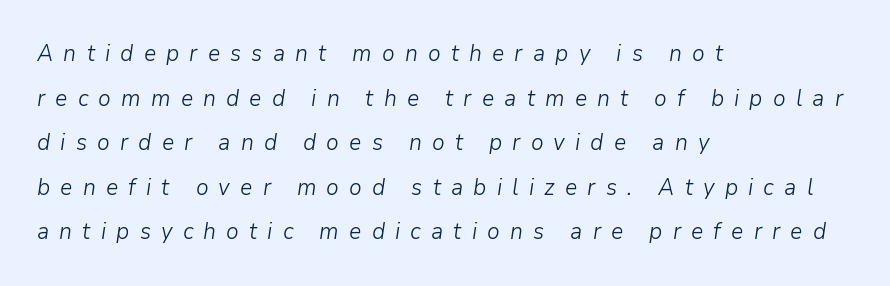
Each new line begins a long way beneath the previous one. Would a proofreader flag this as italicized? Yes. Students, note that the glyphs here are deliberately spaced far apart. The paragraph shown leans on its left margin.
